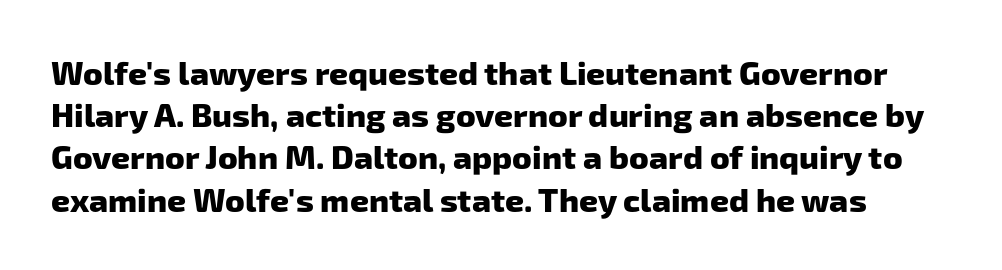
Q: Is the text bold? A: Yes.
Q: Is the typeface a serif or a sans-serif typeface? A: Sans-serif.
Q: Is the text underlined? A: No.
Q: Is the spacing between letters normal or unusually wide? A: Normal.
Q: Is the spacing between lines tight, normal or loose? A: Normal.
Q: Width (condensed, normal, or wide)? A: Normal.
Q: Stroke contrast? A: Low.
Q: x-height? A: Medium.
Q: Monospaced? A: No.
